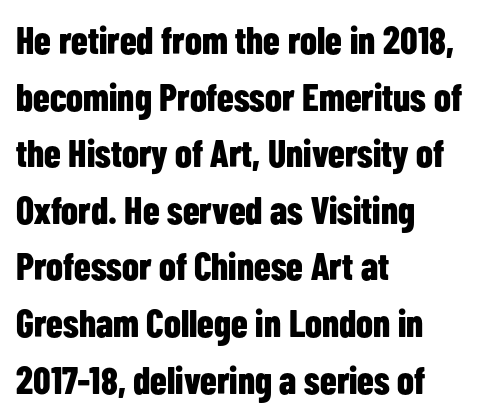
{"serif": "no", "italic": "no", "bold": "yes", "weight": "bold", "width": "condensed", "stroke_contrast": "low", "x_height": "medium", "monospaced": "no", "underline": "no", "align": "left", "line_spacing": "normal", "line_spacing_ratio": 1.49, "letter_spacing": "normal", "letter_spacing_em": 0.0, "glyph_px": 38}
